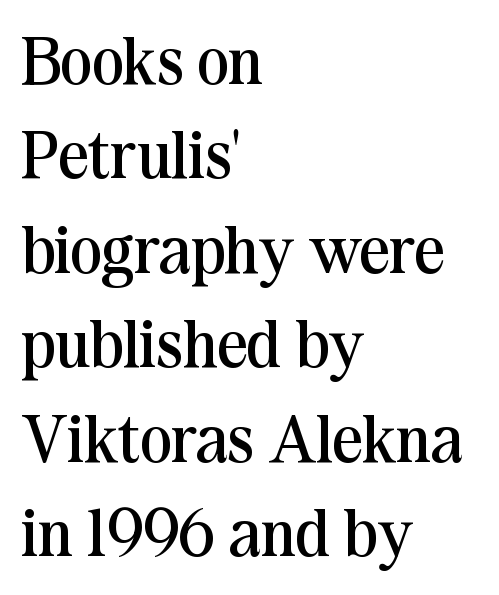
Q: Is the text bold? A: No.
Q: Is the text italic (slanted)? A: No, it is upright.
Q: Is the typeface a serif or a sans-serif typeface? A: Serif.
Q: Is the text underlined? A: No.
Q: How is the paragraph aligned? A: Left-aligned.
Q: Is the spacing between letters normal or unusually wide? A: Normal.
Q: Is the spacing between lines tight, normal or loose? A: Normal.
Q: Width (condensed, normal, or wide)? A: Normal.
Q: Stroke contrast? A: Medium.
Q: x-height? A: Medium.
Q: Monospaced? A: No.
